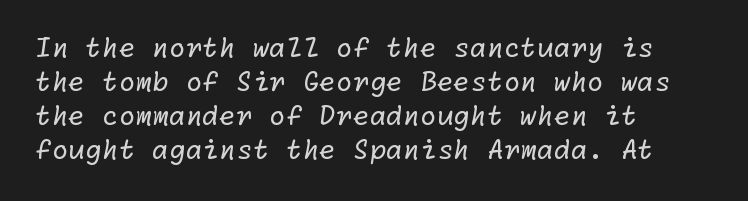
Q: Is the text bold? A: No.
Q: Is the text underlined? A: No.
Q: How is the paragraph aligned? A: Left-aligned.
Q: Is the spacing between letters normal or unusually wide? A: Normal.
Q: Is the spacing between lines tight, normal or loose? A: Normal.
